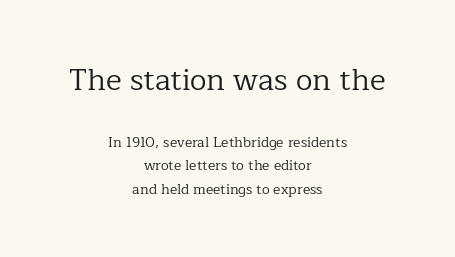
Q: Is the text bold? A: No.
Q: Is the text italic (slanted)? A: No, it is upright.
Q: Is the typeface a serif or a sans-serif typeface? A: Serif.
Q: Is the text underlined? A: No.
Q: How is the paragraph aligned? A: Centered.
Q: Is the spacing between letters normal or unusually wide? A: Normal.
Q: Is the spacing between lines tight, normal or loose? A: Normal.
Q: Which block of text is set in a larger size, the first (top) or the second (bottom)? A: The first (top) one.
Q: Width (condensed, normal, or wide)? A: Normal.
Q: Stroke contrast? A: Low.
Q: x-height? A: Medium.
Q: Monospaced? A: No.
